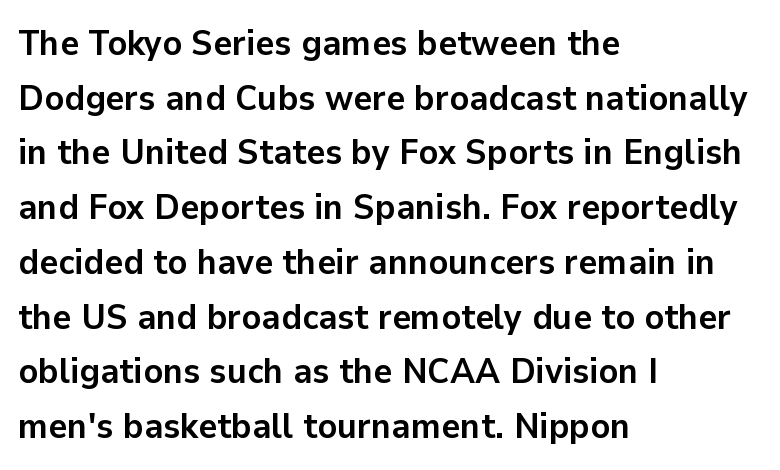
Q: Is the text bold? A: Yes.
Q: Is the text italic (slanted)? A: No, it is upright.
Q: Is the typeface a serif or a sans-serif typeface? A: Sans-serif.
Q: Is the text underlined? A: No.
Q: How is the paragraph aligned? A: Left-aligned.
Q: Is the spacing between letters normal or unusually wide? A: Normal.
Q: Is the spacing between lines tight, normal or loose? A: Normal.
Q: Width (condensed, normal, or wide)? A: Normal.
Q: Stroke contrast? A: Low.
Q: x-height? A: Medium.
Q: Monospaced? A: No.
